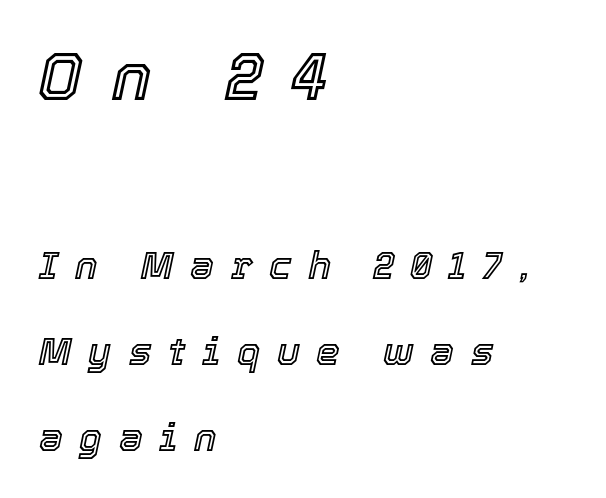
The upper block of text is set noticeably larger than the block beneath it. The space beneath each line is pristine and unruled. Reading down the block, your eye returns to a fixed left position each line. Yep, that's italic — everything's leaning.
